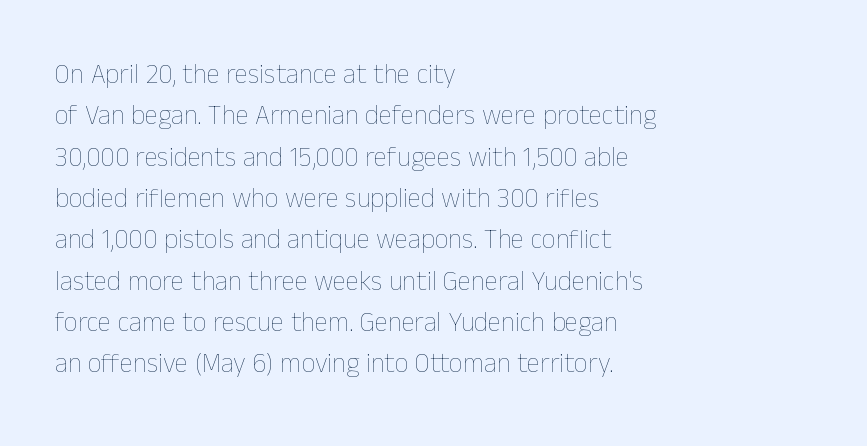
{"italic": "no", "bold": "no", "underline": "no", "align": "left", "line_spacing": "normal", "line_spacing_ratio": 1.53, "letter_spacing": "normal", "letter_spacing_em": 0.0, "glyph_px": 27}
